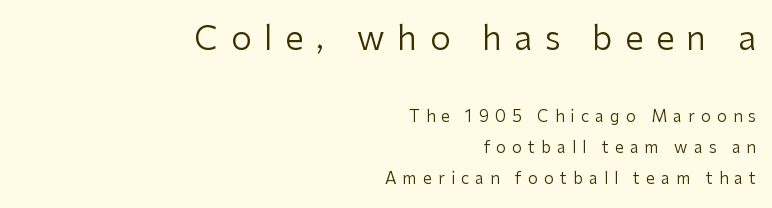
The letterforms sit at book weight or below. The vertical gap from one line to the next is large. Looks like regular typesetting: each glyph gets only the width it needs. Quick note: underline off.
